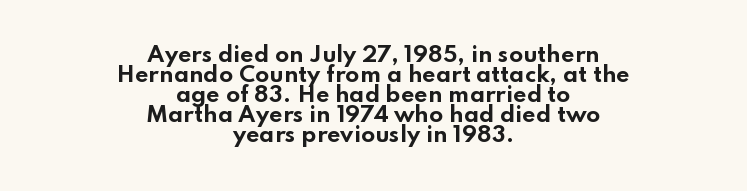
Q: Is the text bold? A: Yes.
Q: Is the text italic (slanted)? A: No, it is upright.
Q: Is the text underlined? A: No.
Q: How is the paragraph aligned? A: Centered.
Q: Is the spacing between letters normal or unusually wide? A: Normal.
Q: Is the spacing between lines tight, normal or loose? A: Tight.
